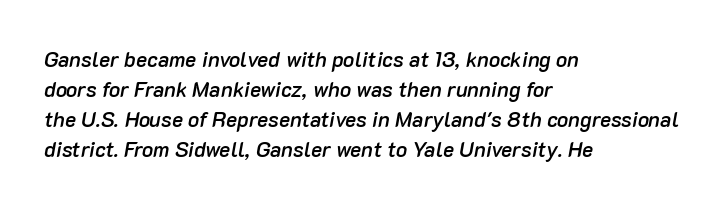
The image shows 21 px text type, italic (leaning right); set left-aligned, normal line spacing (1.43x), normal letter spacing, not underlined.
